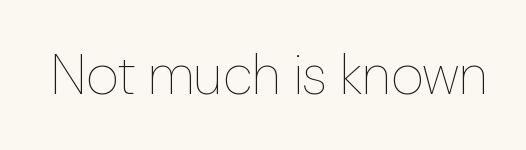
The typography opts for an upright posture over an oblique one. The line texture is even and compact thanks to regular tracking. Plain, unruled lines of type. You could not count columns in this text — the font is proportionally spaced. Heft: none added — not bold.
